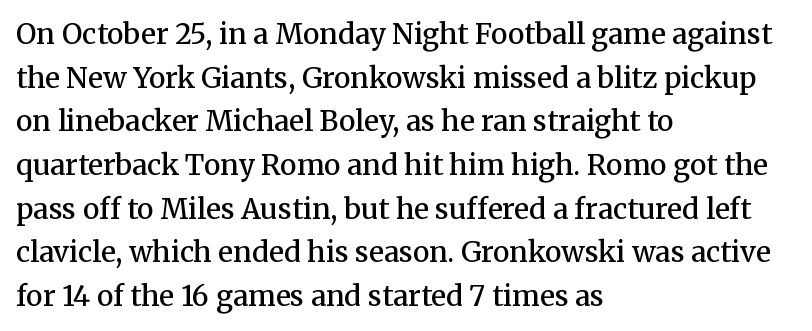
Unmarked baselines from the first word to the last. The designer went with a serif here, giving each stem small feet. Spacing verdict: proportional, widths tailored to each character. Students, observe: this is what conventionally led text looks like. Is there any slant? The stems are plumb. Standard letterfit; no display-style spreading of the glyphs.
